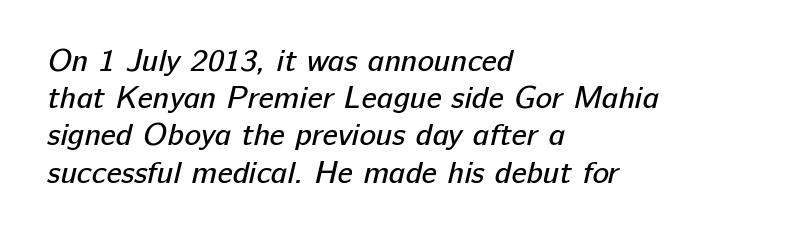
The image shows 31 px regular-weight sans-serif type; set left-aligned, line spacing 1.2x, normal letter spacing, not underlined; low stroke contrast and a medium x-height.
